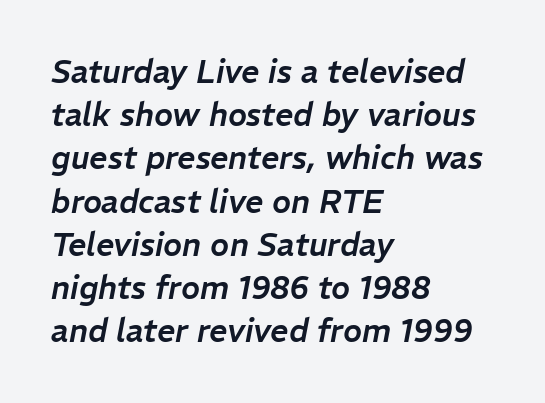
Only glyphs here, with clear space below each row. These lines are set flush left with a ragged right edge. The tracking reads as untouched default to a designer's eye. This sample has the flowing, uneven cadence of proportional lettering. The rendering uses a moderate line-height, typical for paragraphs.
